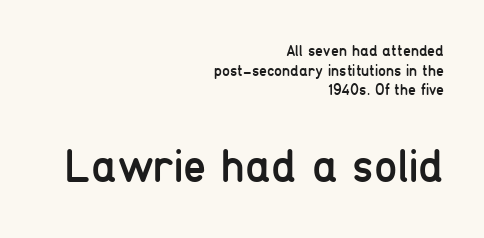
Q: Is the text bold? A: No.
Q: Is the text italic (slanted)? A: No, it is upright.
Q: Is the typeface a serif or a sans-serif typeface? A: Sans-serif.
Q: Is the text underlined? A: No.
Q: How is the paragraph aligned? A: Right-aligned.
Q: Is the spacing between letters normal or unusually wide? A: Normal.
Q: Which block of text is set in a larger size, the first (top) or the second (bottom)? A: The second (bottom) one.
Q: Width (condensed, normal, or wide)? A: Condensed.
Q: Stroke contrast? A: Low.
Q: x-height? A: Medium.
Q: Monospaced? A: No.
